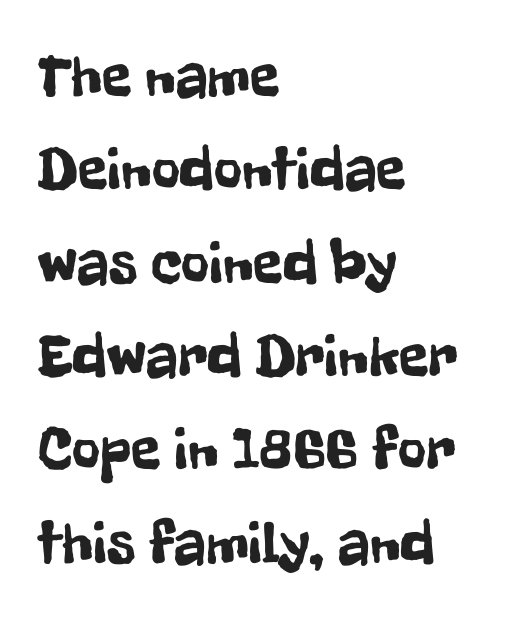
{"serif": "no", "italic": "no", "width": "condensed", "stroke_contrast": "low", "x_height": "medium", "monospaced": "no", "underline": "no", "align": "left", "line_spacing": "normal", "line_spacing_ratio": 1.53, "letter_spacing": "normal", "letter_spacing_em": 0.0, "glyph_px": 61}
